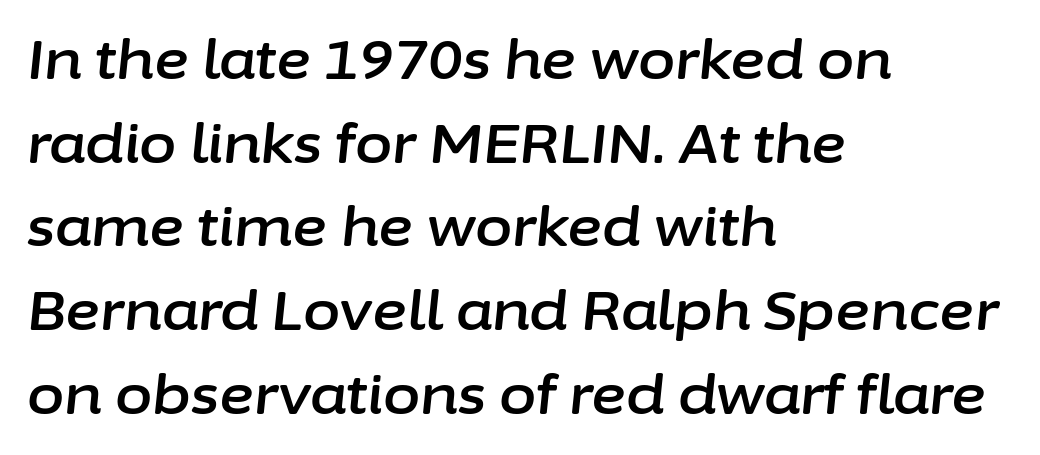
Q: Is the text italic (slanted)? A: Yes, it leans right by about 6 degrees.
Q: Is the text underlined? A: No.
Q: How is the paragraph aligned? A: Left-aligned.
Q: Is the spacing between letters normal or unusually wide? A: Normal.
Q: Is the spacing between lines tight, normal or loose? A: Normal.
Q: Width (condensed, normal, or wide)? A: Normal.
Q: Stroke contrast? A: Low.
Q: x-height? A: Medium.
Q: Monospaced? A: No.
